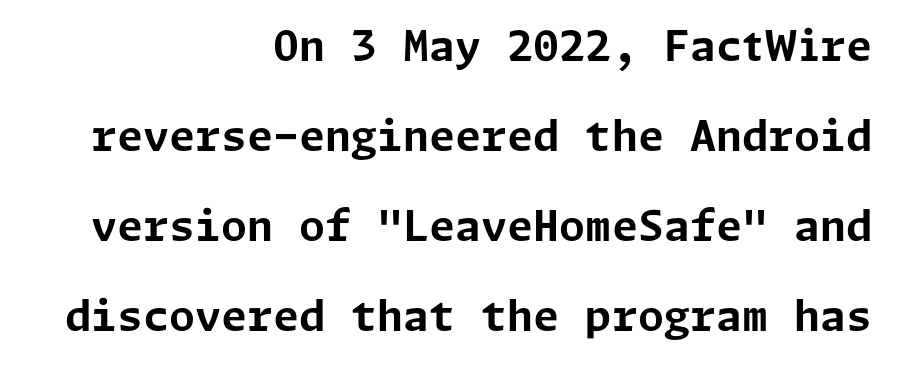
{"serif": "no", "italic": "no", "bold": "yes", "weight": "bold", "width": "normal", "stroke_contrast": "low", "x_height": "medium", "underline": "no", "align": "right", "line_spacing": "loose", "line_spacing_ratio": 2.14, "letter_spacing": "normal", "letter_spacing_em": 0.0, "glyph_px": 42}
